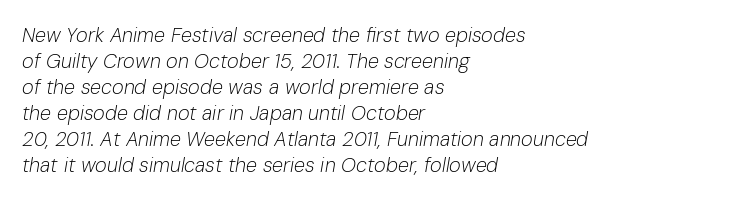
Between one letter and the next there's only the usual sliver of space. Unbolded letterforms with no extra heft. Words float on clear page, feet unadorned. Short and long lines alike share a common starting point at left.
